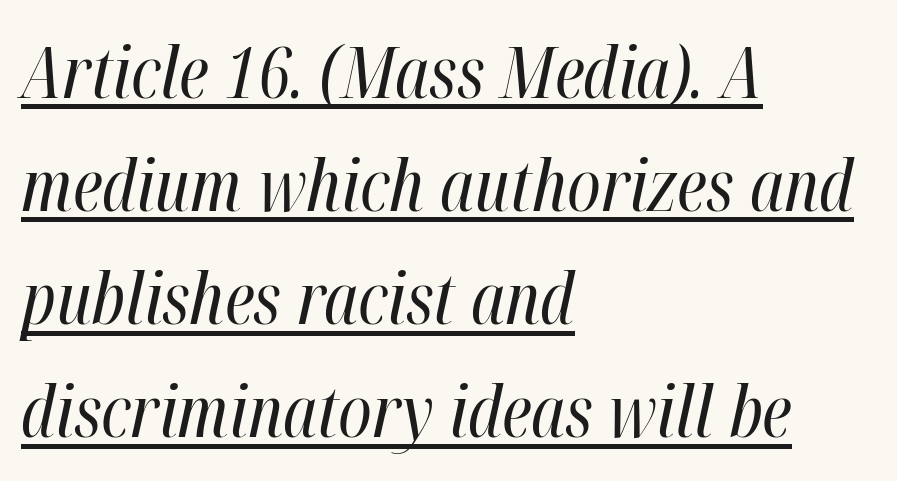
The image shows 72 px regular-weight, condensed type, italic (leaning right); set left-aligned, normal line spacing (1.57x), normal letter spacing, underlined; high stroke contrast and a medium x-height.
